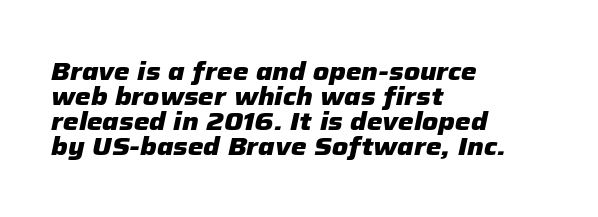
Q: Is the text bold? A: Yes.
Q: Is the text italic (slanted)? A: Yes, it leans right by about 12 degrees.
Q: Is the text underlined? A: No.
Q: How is the paragraph aligned? A: Left-aligned.
Q: Is the spacing between letters normal or unusually wide? A: Normal.
Q: Is the spacing between lines tight, normal or loose? A: Tight.
